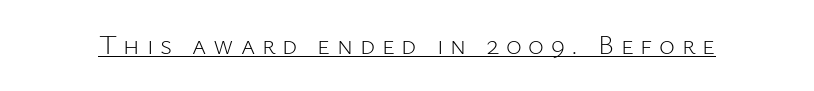
The image shows 27 px text type, upright; set unusually wide letter spacing (+0.25 em), underlined.
